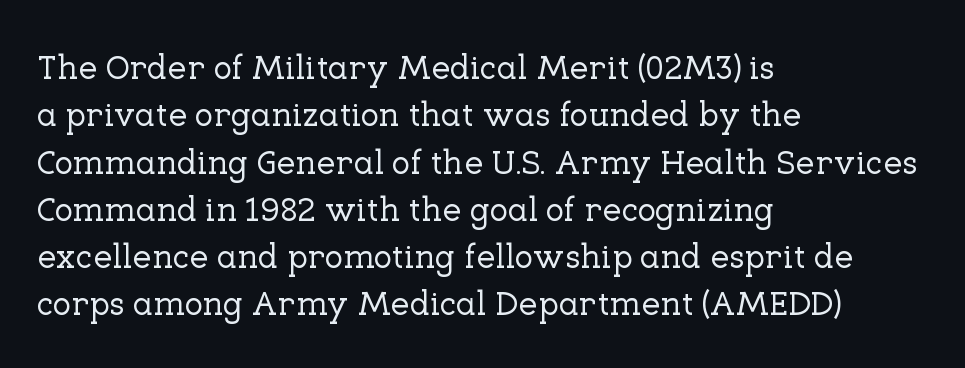
Q: Is the text italic (slanted)? A: No, it is upright.
Q: Is the typeface a serif or a sans-serif typeface? A: Serif.
Q: Is the text underlined? A: No.
Q: How is the paragraph aligned? A: Left-aligned.
Q: Is the spacing between letters normal or unusually wide? A: Normal.
Q: Is the spacing between lines tight, normal or loose? A: Normal.
Q: Width (condensed, normal, or wide)? A: Normal.
Q: Stroke contrast? A: Low.
Q: x-height? A: Medium.
Q: Monospaced? A: No.
